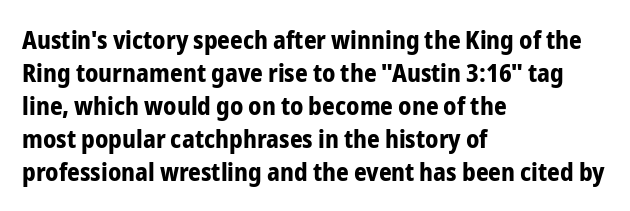
The image shows 25 px bold type, upright; set left-aligned, normal line spacing (1.32x), normal letter spacing, not underlined.
